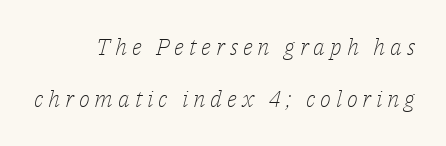
A flush-right, rag-left setting is used for this passage. The words here are not underlined. Vertical spacing — loose. The whole block is typeset with a tilt.
